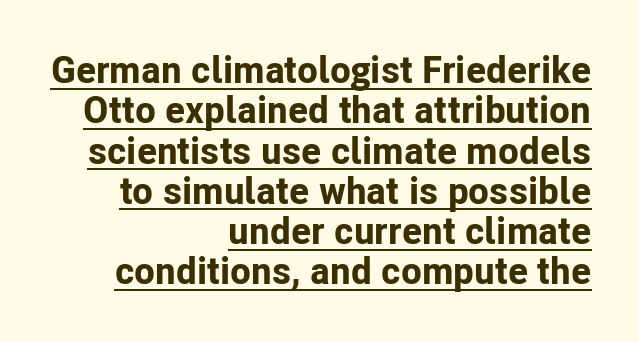
Q: Is the text bold? A: Yes.
Q: Is the text italic (slanted)? A: No, it is upright.
Q: Is the typeface a serif or a sans-serif typeface? A: Sans-serif.
Q: Is the text underlined? A: Yes.
Q: How is the paragraph aligned? A: Right-aligned.
Q: Is the spacing between letters normal or unusually wide? A: Normal.
Q: Is the spacing between lines tight, normal or loose? A: Tight.
Q: Width (condensed, normal, or wide)? A: Normal.
Q: Stroke contrast? A: Low.
Q: x-height? A: Medium.
Q: Monospaced? A: No.
